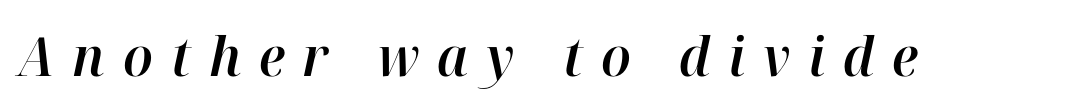
Compared with typical body copy, the letter spacing here is much looser. Check the space under the baseline: it is left empty. Think of a printed novel: that variable character pitch is what you see here. If you drew a line through each stem, it would be angled.
